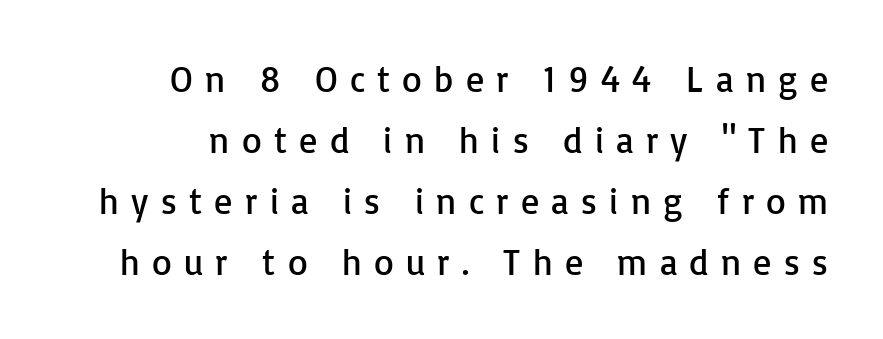
{"serif": "no", "italic": "no", "bold": "no", "weight": "regular", "width": "normal", "stroke_contrast": "low", "x_height": "medium", "monospaced": "no", "underline": "no", "line_spacing": "normal", "line_spacing_ratio": 1.69, "letter_spacing": "wide", "letter_spacing_em": 0.34, "glyph_px": 36}
